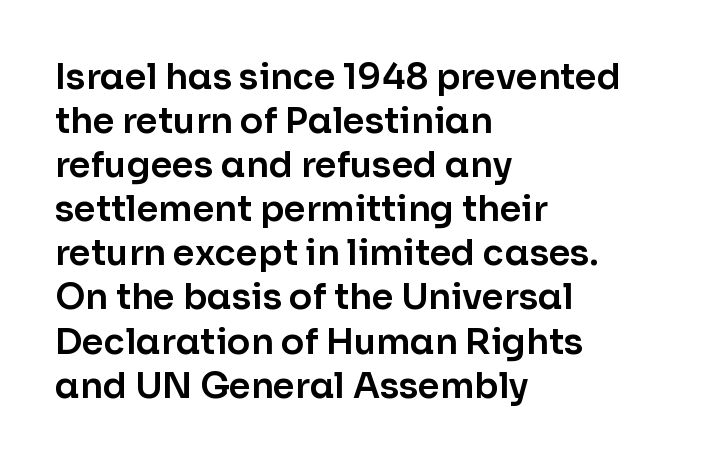
Q: Is the text italic (slanted)? A: No, it is upright.
Q: Is the typeface a serif or a sans-serif typeface? A: Sans-serif.
Q: Is the text underlined? A: No.
Q: How is the paragraph aligned? A: Left-aligned.
Q: Is the spacing between letters normal or unusually wide? A: Normal.
Q: Is the spacing between lines tight, normal or loose? A: Normal.
Q: Width (condensed, normal, or wide)? A: Normal.
Q: Stroke contrast? A: Low.
Q: x-height? A: Medium.
Q: Monospaced? A: No.
